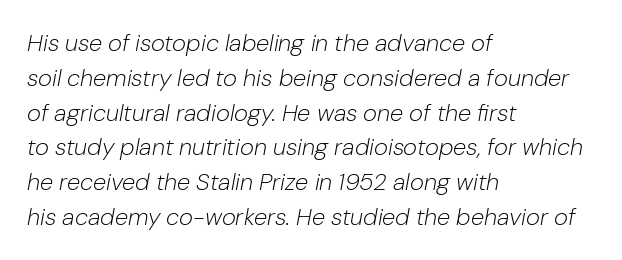
{"italic": "yes", "lean": "right", "slant_degrees": 10, "bold": "no", "underline": "no", "align": "left", "line_spacing": "normal", "line_spacing_ratio": 1.45, "letter_spacing": "normal", "letter_spacing_em": 0.0, "glyph_px": 24}
